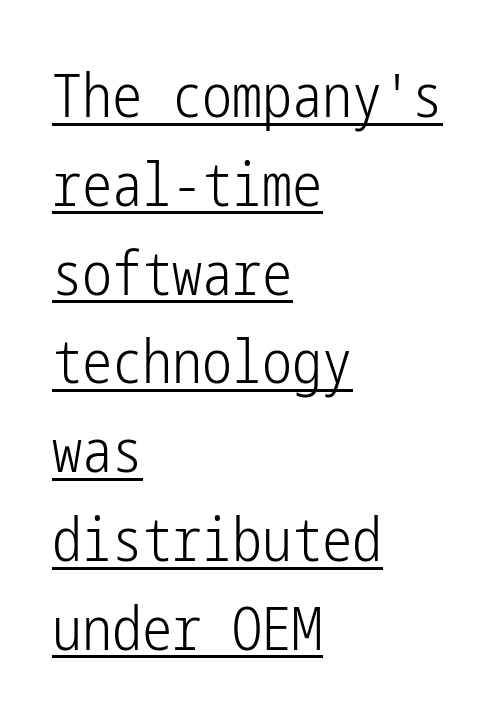
Compared with a typical body face, this is equally light or lighter still. Upright lettering throughout. Emphasis is given by a line drawn under the lettering. Students, observe: this is what conventionally led text looks like. The ragged edge is on the right, which tells us the setting is flush left. Short note: letters normally spaced.
